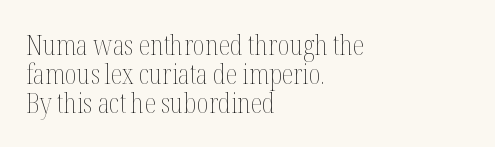
There is no visible air inserted between adjacent glyphs. Clear beneath every line of the passage. You can tell it's not italic because the verticals are truly vertical. In terms of leading, this rendering errs on the cramped side.
